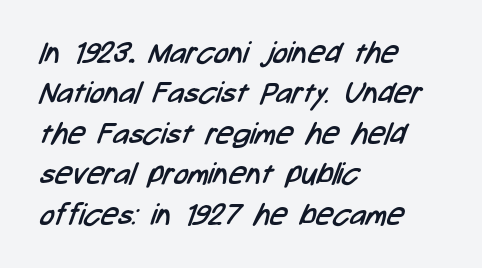
{"serif": "no", "bold": "no", "weight": "regular", "width": "condensed", "stroke_contrast": "low", "x_height": "medium", "monospaced": "no", "underline": "no", "align": "left", "line_spacing": "normal", "line_spacing_ratio": 1.35, "letter_spacing": "normal", "letter_spacing_em": 0.0, "glyph_px": 30}
